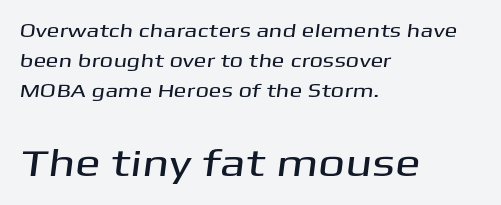
Q: Is the typeface a serif or a sans-serif typeface? A: Sans-serif.
Q: Is the text underlined? A: No.
Q: How is the paragraph aligned? A: Left-aligned.
Q: Is the spacing between letters normal or unusually wide? A: Normal.
Q: Is the spacing between lines tight, normal or loose? A: Normal.
Q: Which block of text is set in a larger size, the first (top) or the second (bottom)? A: The second (bottom) one.
Q: Width (condensed, normal, or wide)? A: Wide.
Q: Stroke contrast? A: Medium.
Q: x-height? A: Medium.
Q: Monospaced? A: No.
